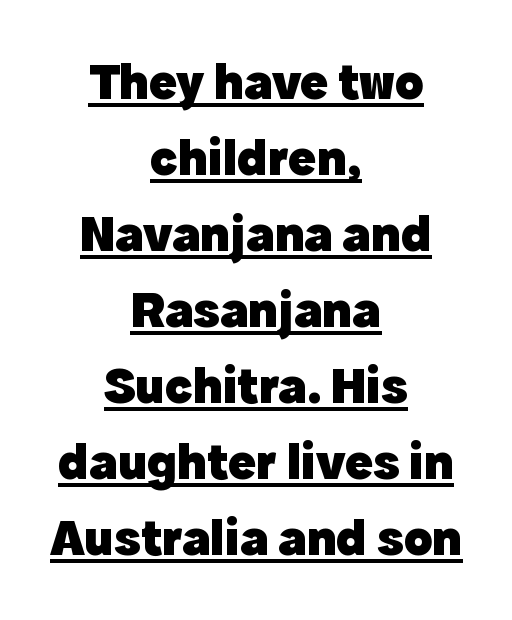
{"serif": "no", "italic": "no", "bold": "yes", "weight": "heavy", "width": "normal", "x_height": "medium", "monospaced": "no", "underline": "yes", "align": "center", "line_spacing": "normal", "line_spacing_ratio": 1.46, "letter_spacing": "normal", "letter_spacing_em": 0.0, "glyph_px": 52}
